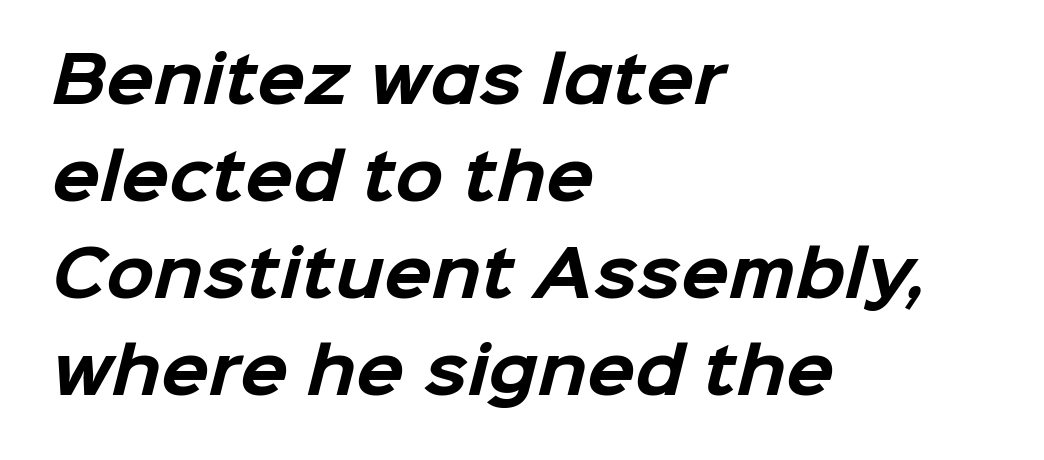
The image shows 63 px bold sans-serif type; set left-aligned, normal line spacing (1.54x), normal letter spacing, not underlined; low stroke contrast and a medium x-height.
